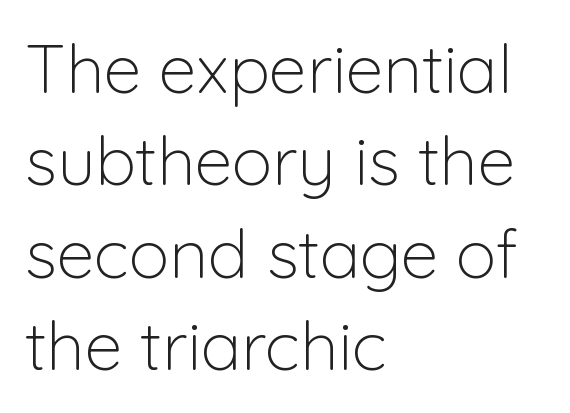
Q: Is the text bold? A: No.
Q: Is the text italic (slanted)? A: No, it is upright.
Q: Is the typeface a serif or a sans-serif typeface? A: Sans-serif.
Q: Is the text underlined? A: No.
Q: How is the paragraph aligned? A: Left-aligned.
Q: Is the spacing between letters normal or unusually wide? A: Normal.
Q: Is the spacing between lines tight, normal or loose? A: Normal.
Q: Width (condensed, normal, or wide)? A: Normal.
Q: Stroke contrast? A: Low.
Q: x-height? A: Medium.
Q: Monospaced? A: No.
